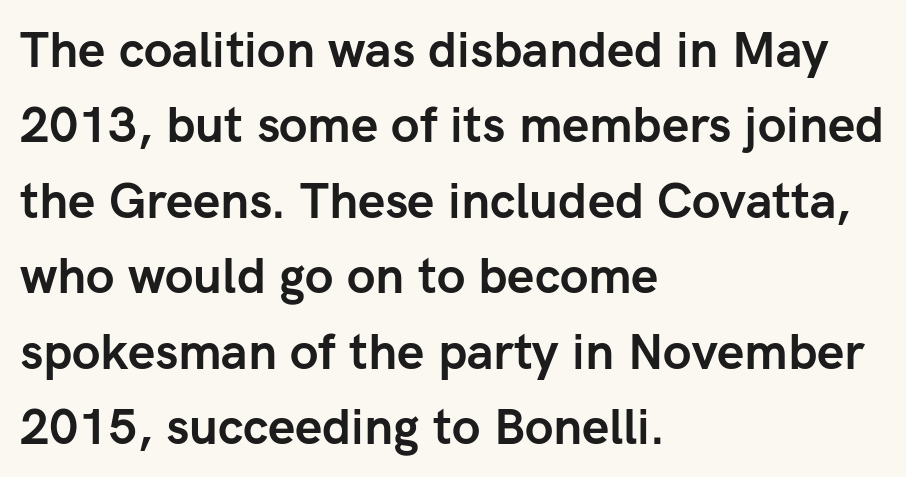
The typography opts for an upright posture over an oblique one. How would I describe the line gaps? Plain and ordinary. Note the varied advance widths — an 'i' is clearly narrower than an 'm'. The ragged edge is on the right, which tells us the setting is flush left. Anything drawn beneath the words? Only blank space. Note: no serifs on the glyphs.
